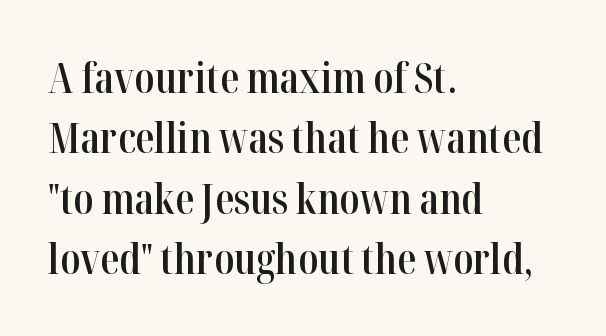
Q: Is the text bold? A: Semi-bold.
Q: Is the text italic (slanted)? A: No, it is upright.
Q: Is the typeface a serif or a sans-serif typeface? A: Serif.
Q: Is the text underlined? A: No.
Q: How is the paragraph aligned? A: Left-aligned.
Q: Is the spacing between letters normal or unusually wide? A: Normal.
Q: Is the spacing between lines tight, normal or loose? A: Normal.
Q: Width (condensed, normal, or wide)? A: Condensed.
Q: Stroke contrast? A: High.
Q: x-height? A: Medium.
Q: Monospaced? A: No.
